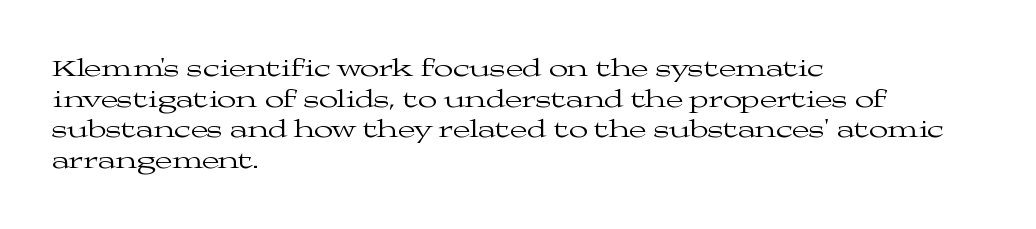
{"italic": "no", "bold": "no", "underline": "no", "align": "left", "line_spacing_ratio": 1.23, "letter_spacing": "normal", "letter_spacing_em": 0.0, "glyph_px": 25}
